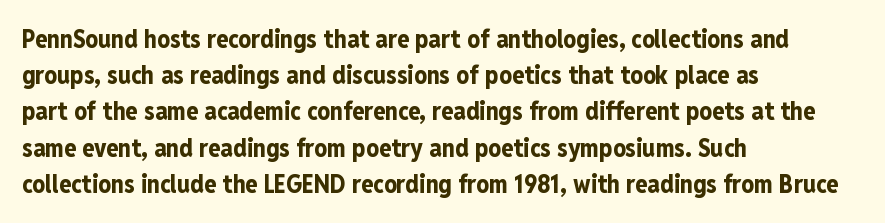
Q: Is the text bold? A: Yes.
Q: Is the text italic (slanted)? A: No, it is upright.
Q: Is the text underlined? A: No.
Q: How is the paragraph aligned? A: Left-aligned.
Q: Is the spacing between letters normal or unusually wide? A: Normal.
Q: Is the spacing between lines tight, normal or loose? A: Normal.
